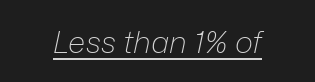
{"italic": "yes", "lean": "right", "slant_degrees": 12, "bold": "no", "weight": "light", "width": "normal", "stroke_contrast": "low", "x_height": "medium", "monospaced": "no", "underline": "yes", "letter_spacing": "normal", "letter_spacing_em": 0.0, "glyph_px": 31}
